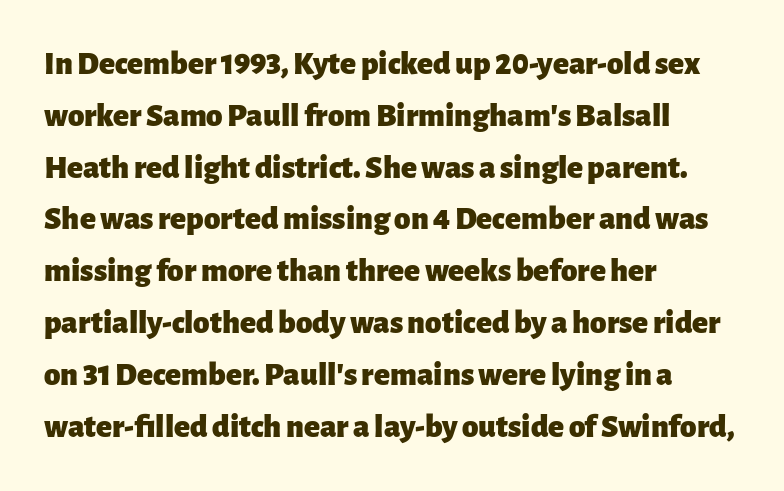
The image shows 33 px heavy sans-serif type, upright; set left-aligned, normal line spacing (1.57x), normal letter spacing, not underlined; low stroke contrast and a medium x-height.
